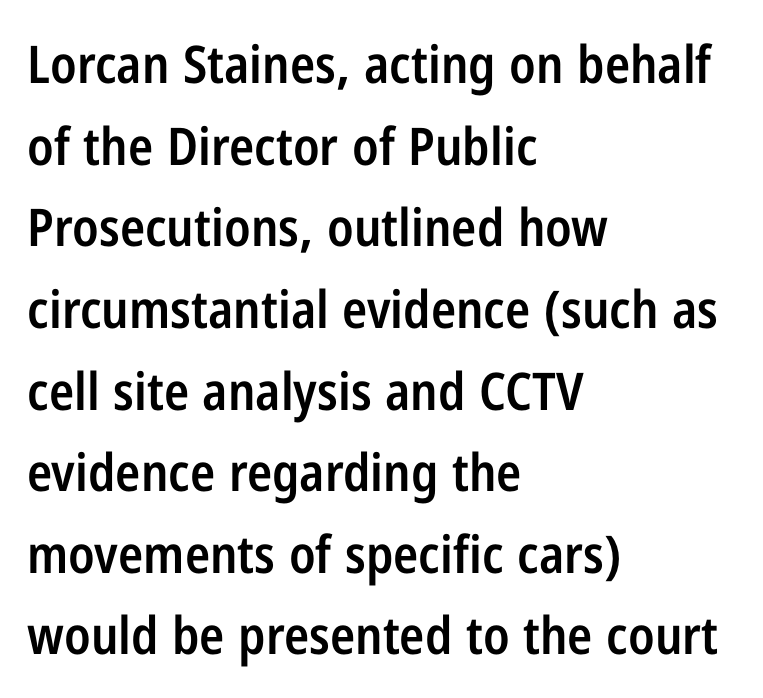
Look at the stroke-to-counter ratio: somewhat heavy, a semibold. Line beginnings align vertically; line endings do not. Vertically, the passage feels balanced, rows spaced as you'd expect. Here the designer chose a conventional face with non-uniform glyph widths. The letters stand straight up with perfectly vertical stems.
